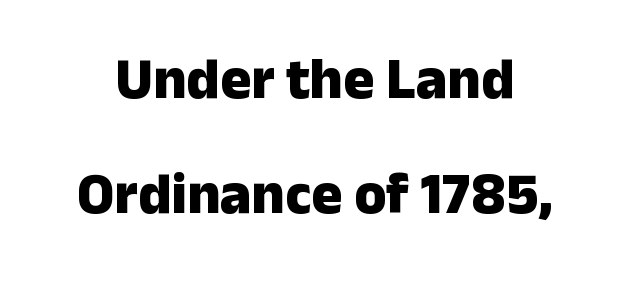
Ascenders rise straight up at ninety degrees. Letter spacing: default. Vertical spacing — loose. The rendering uses natural spacing where letterforms have individual widths. The passage shown is emphatically bold. Is this a sans? Yes — the strokes have no serifs.
